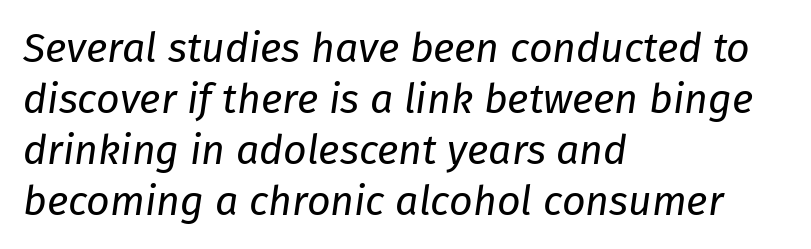
Q: Is the text bold? A: No.
Q: Is the text italic (slanted)? A: Yes, it leans right by about 8 degrees.
Q: Is the text underlined? A: No.
Q: How is the paragraph aligned? A: Left-aligned.
Q: Is the spacing between letters normal or unusually wide? A: Normal.
Q: Width (condensed, normal, or wide)? A: Normal.
Q: Stroke contrast? A: Low.
Q: x-height? A: Medium.
Q: Monospaced? A: No.
